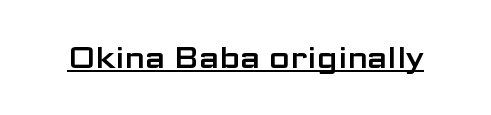
Q: Is the text italic (slanted)? A: No, it is upright.
Q: Is the typeface a serif or a sans-serif typeface? A: Sans-serif.
Q: Is the text underlined? A: Yes.
Q: Is the spacing between letters normal or unusually wide? A: Normal.
Q: Width (condensed, normal, or wide)? A: Wide.
Q: Stroke contrast? A: Low.
Q: x-height? A: Medium.
Q: Monospaced? A: No.
